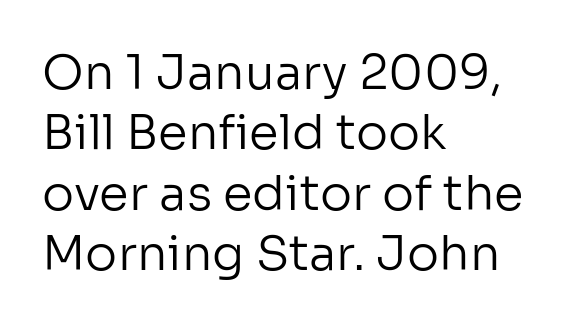
Q: Is the text bold? A: No.
Q: Is the text italic (slanted)? A: No, it is upright.
Q: Is the typeface a serif or a sans-serif typeface? A: Sans-serif.
Q: Is the text underlined? A: No.
Q: How is the paragraph aligned? A: Left-aligned.
Q: Is the spacing between letters normal or unusually wide? A: Normal.
Q: Is the spacing between lines tight, normal or loose? A: Normal.
Q: Width (condensed, normal, or wide)? A: Normal.
Q: Stroke contrast? A: Low.
Q: x-height? A: Medium.
Q: Monospaced? A: No.
